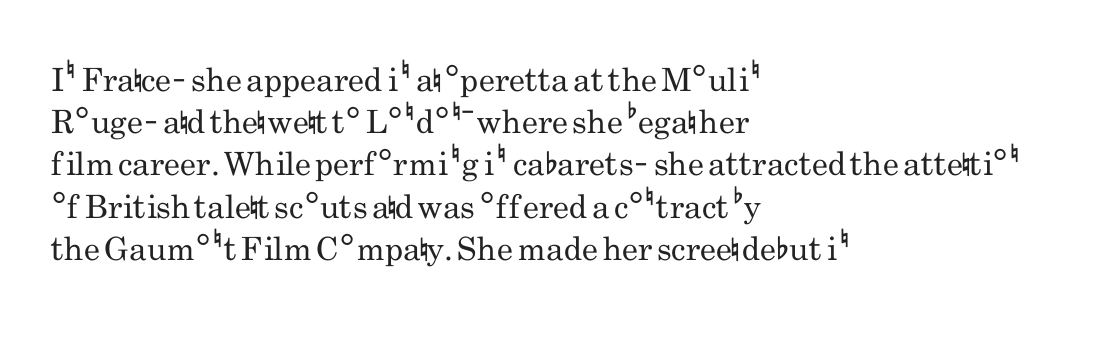
{"serif": "no", "italic": "no", "bold": "no", "weight": "regular", "width": "condensed", "stroke_contrast": "low", "x_height": "small", "monospaced": "no", "underline": "no", "align": "left", "line_spacing": "normal", "line_spacing_ratio": 1.32, "letter_spacing": "normal", "letter_spacing_em": 0.0, "glyph_px": 32}
